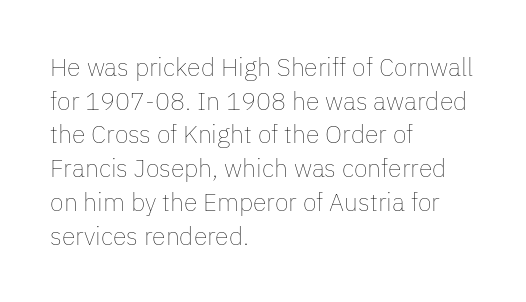
{"italic": "no", "bold": "no", "underline": "no", "align": "left", "line_spacing": "normal", "line_spacing_ratio": 1.35, "letter_spacing": "normal", "letter_spacing_em": 0.0, "glyph_px": 25}
